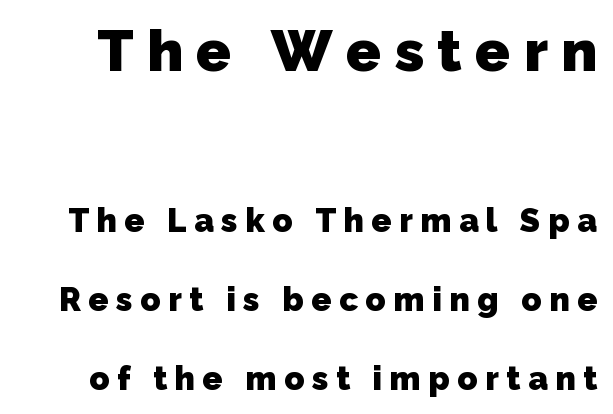
Q: Is the text bold? A: Yes.
Q: Is the typeface a serif or a sans-serif typeface? A: Sans-serif.
Q: Is the text underlined? A: No.
Q: Is the spacing between letters normal or unusually wide? A: Unusually wide.
Q: Is the spacing between lines tight, normal or loose? A: Loose.
Q: Which block of text is set in a larger size, the first (top) or the second (bottom)? A: The first (top) one.
Q: Width (condensed, normal, or wide)? A: Normal.
Q: Stroke contrast? A: Low.
Q: x-height? A: Medium.
Q: Monospaced? A: No.
